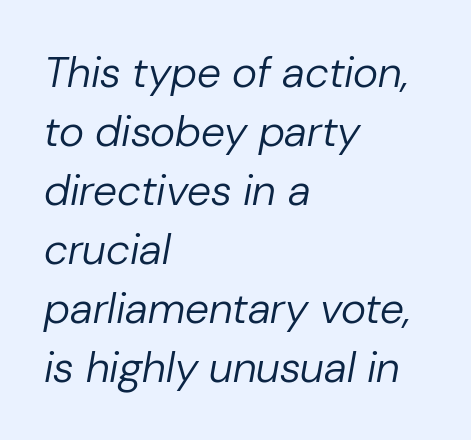
{"italic": "yes", "lean": "right", "slant_degrees": 10, "bold": "no", "weight": "regular", "width": "normal", "stroke_contrast": "low", "x_height": "medium", "monospaced": "no", "underline": "no", "align": "left", "line_spacing": "normal", "line_spacing_ratio": 1.37, "letter_spacing": "normal", "letter_spacing_em": 0.0, "glyph_px": 43}
